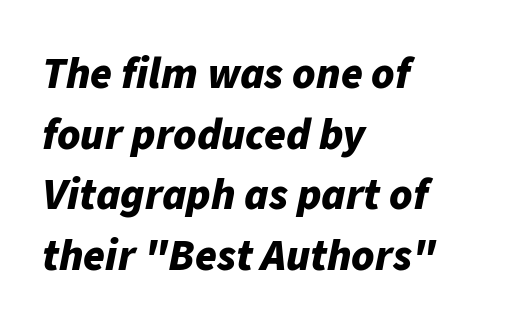
{"italic": "yes", "lean": "right", "slant_degrees": 11, "bold": "yes", "weight": "bold", "width": "normal", "stroke_contrast": "low", "x_height": "medium", "monospaced": "no", "underline": "no", "align": "left", "line_spacing": "normal", "line_spacing_ratio": 1.38, "letter_spacing": "normal", "letter_spacing_em": 0.0, "glyph_px": 44}
